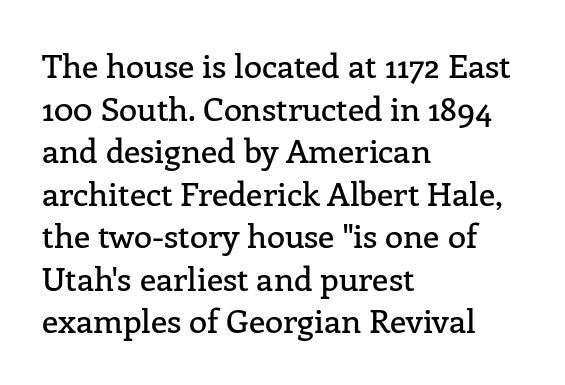
{"serif": "yes", "italic": "no", "width": "normal", "stroke_contrast": "low", "x_height": "medium", "monospaced": "no", "underline": "no", "align": "left", "line_spacing": "normal", "line_spacing_ratio": 1.29, "letter_spacing": "normal", "letter_spacing_em": 0.0, "glyph_px": 33}
